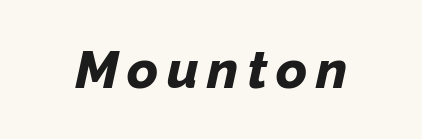
Q: Is the text bold? A: Yes.
Q: Is the text italic (slanted)? A: Yes, it leans right by about 12 degrees.
Q: Is the text underlined? A: No.
Q: Width (condensed, normal, or wide)? A: Normal.
Q: Stroke contrast? A: Low.
Q: x-height? A: Medium.
Q: Monospaced? A: No.
